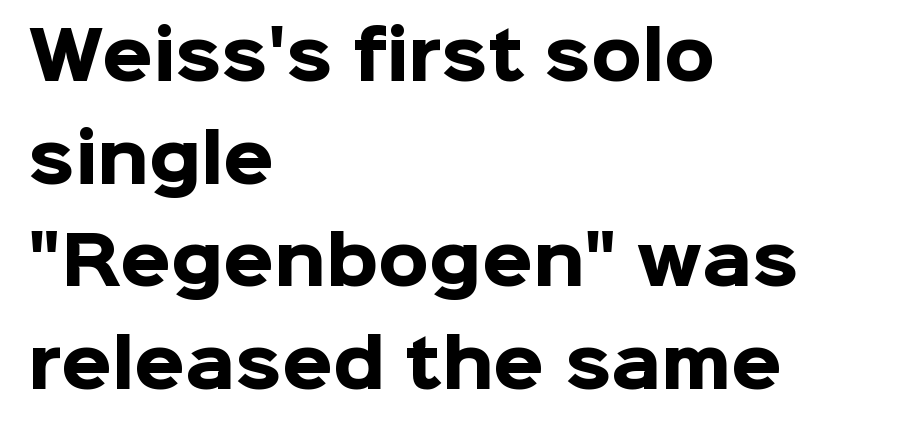
Q: Is the text bold? A: Yes.
Q: Is the text italic (slanted)? A: No, it is upright.
Q: Is the typeface a serif or a sans-serif typeface? A: Sans-serif.
Q: Is the text underlined? A: No.
Q: How is the paragraph aligned? A: Left-aligned.
Q: Is the spacing between letters normal or unusually wide? A: Normal.
Q: Is the spacing between lines tight, normal or loose? A: Normal.
Q: Width (condensed, normal, or wide)? A: Normal.
Q: Stroke contrast? A: Low.
Q: x-height? A: Medium.
Q: Monospaced? A: No.
